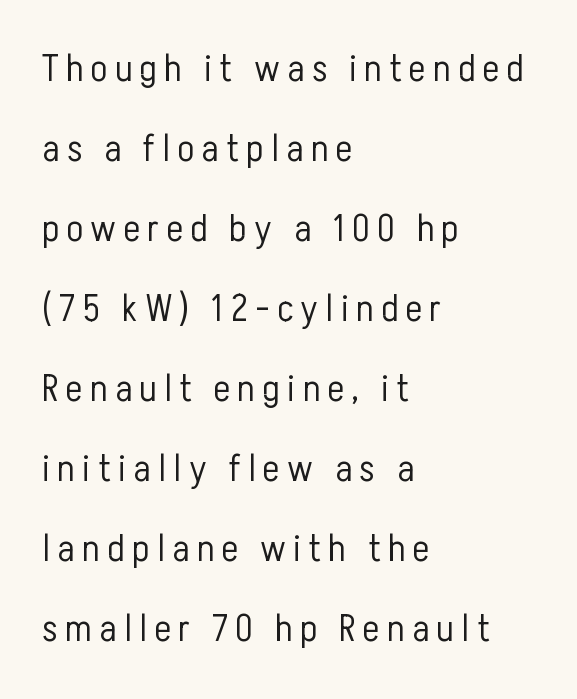
{"serif": "no", "italic": "no", "bold": "no", "weight": "light", "width": "condensed", "stroke_contrast": "low", "x_height": "medium", "monospaced": "no", "underline": "no", "align": "left", "line_spacing": "loose", "line_spacing_ratio": 2.05, "glyph_px": 39}
